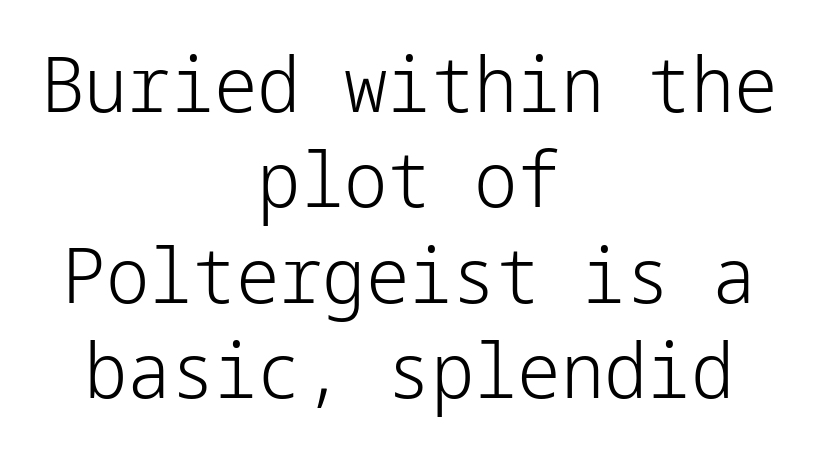
The image shows 77 px light sans-serif type, upright; set centered, line spacing 1.24x, normal letter spacing, not underlined; low stroke contrast and a medium x-height.
